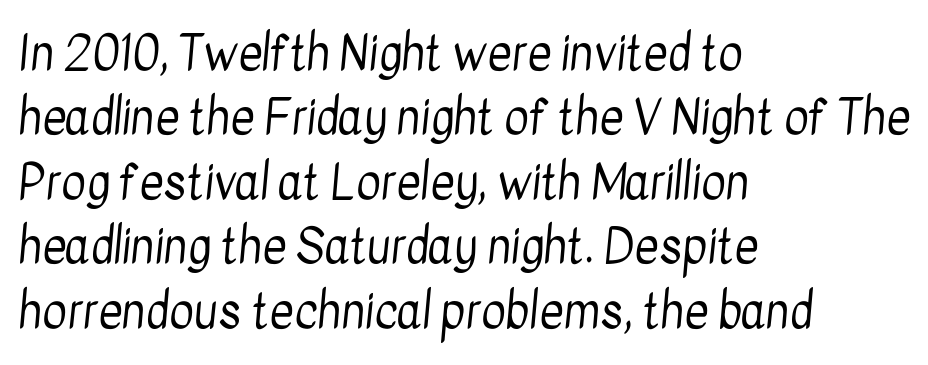
The lines sit at an ordinary, default distance from one another. Serif or sans? Sans — the stroke terminals are bare. The passage shown is typed in a proportional face where columns would drift. Look at the tracking — it's just the regular setting, nothing added. Heaviness? Minimal to ordinary, like unemphasized prose.
